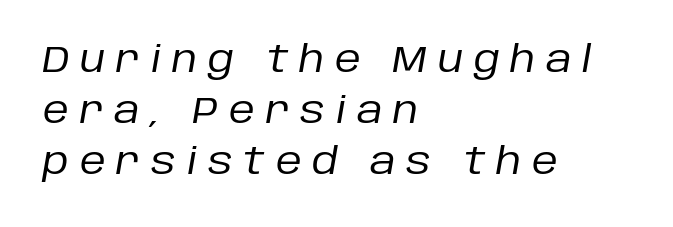
Evenly set lines give the paragraph a standard silhouette. Any mark beneath the type? The region is blank. What stands out about the letter spacing? Its width — letters are far apart. Is the type slanted? Yes — the strokes lean at a clear angle. Leftover space on each line is placed entirely after the last word. The strokes are not fattened; the text isn't bold.
